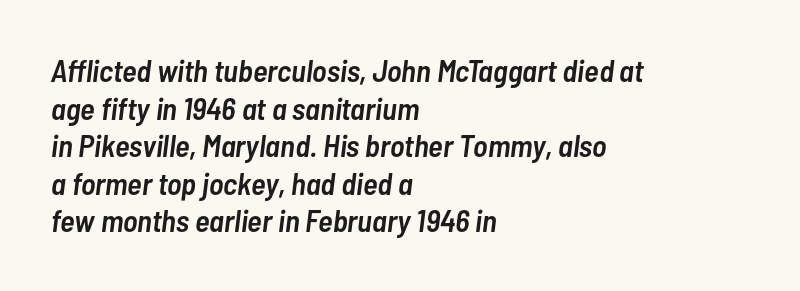
{"italic": "yes", "lean": "right", "slant_degrees": 7, "bold": "semi", "weight": "semibold", "width": "condensed", "stroke_contrast": "low", "x_height": "medium", "monospaced": "no", "underline": "no", "align": "left", "line_spacing_ratio": 1.21, "letter_spacing": "normal", "letter_spacing_em": 0.0, "glyph_px": 31}
